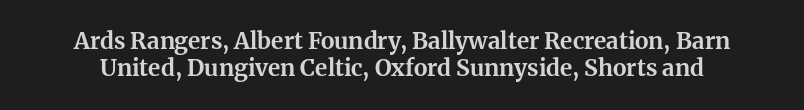
{"italic": "no", "bold": "yes", "underline": "no", "line_spacing_ratio": 1.19, "letter_spacing": "normal", "letter_spacing_em": 0.0, "glyph_px": 23}
